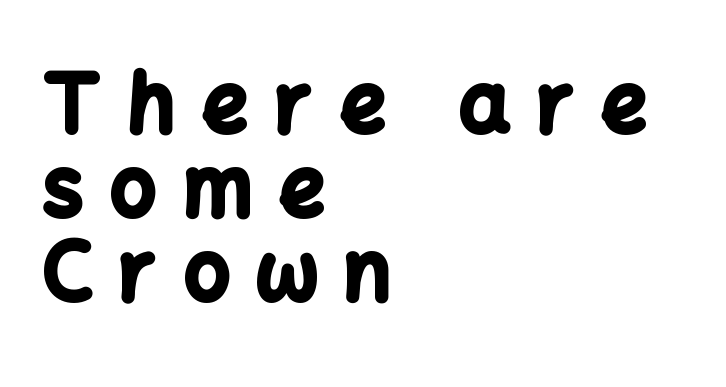
Q: Is the text bold? A: Yes.
Q: Is the text italic (slanted)? A: No, it is upright.
Q: Is the typeface a serif or a sans-serif typeface? A: Sans-serif.
Q: Is the text underlined? A: No.
Q: How is the paragraph aligned? A: Left-aligned.
Q: Is the spacing between letters normal or unusually wide? A: Unusually wide.
Q: Is the spacing between lines tight, normal or loose? A: Tight.
Q: Width (condensed, normal, or wide)? A: Normal.
Q: Stroke contrast? A: Low.
Q: x-height? A: Medium.
Q: Monospaced? A: No.
